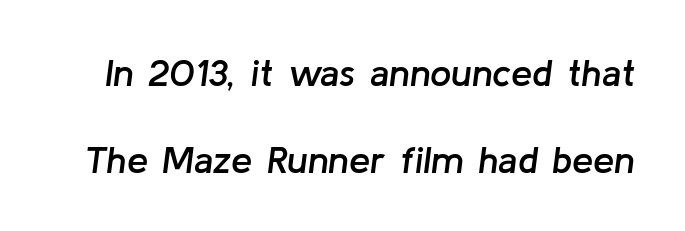
{"italic": "yes", "lean": "right", "slant_degrees": 8, "bold": "semi", "weight": "semibold", "width": "normal", "stroke_contrast": "low", "x_height": "medium", "monospaced": "no", "underline": "no", "line_spacing": "loose", "line_spacing_ratio": 2.28, "letter_spacing": "normal", "letter_spacing_em": 0.0, "glyph_px": 38}
